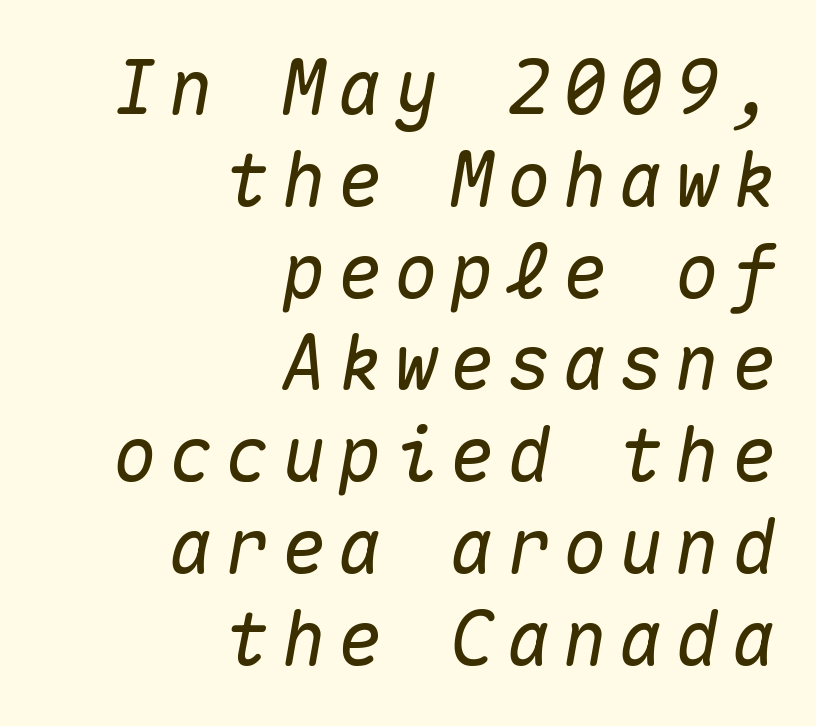
Q: Is the text italic (slanted)? A: Yes, it leans right by about 10 degrees.
Q: Is the text underlined? A: No.
Q: How is the paragraph aligned? A: Right-aligned.
Q: Width (condensed, normal, or wide)? A: Normal.
Q: Stroke contrast? A: Medium.
Q: x-height? A: Medium.
Q: Monospaced? A: Yes.
